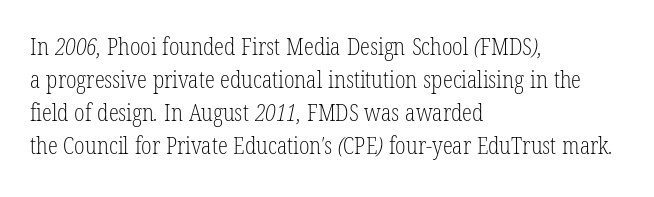
Is the stroke heavy? The answer is a plain regular-or-lighter. A bare baseline throughout the passage. Each line starts at the same left margin while the right side varies. Here the glyphs are tracked normally, forming tight word shapes.
